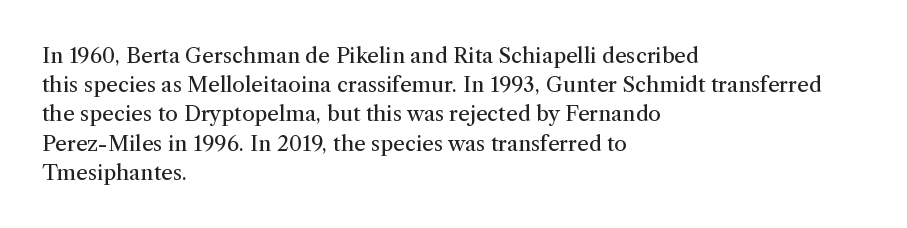
Q: Is the text bold? A: No.
Q: Is the text italic (slanted)? A: No, it is upright.
Q: Is the text underlined? A: No.
Q: How is the paragraph aligned? A: Left-aligned.
Q: Is the spacing between letters normal or unusually wide? A: Normal.
Q: Is the spacing between lines tight, normal or loose? A: Normal.
